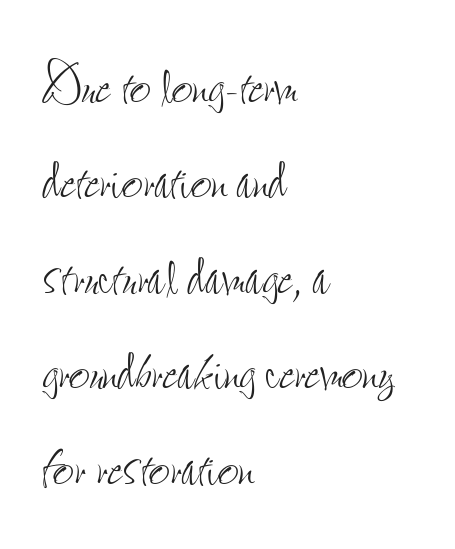
{"bold": "no", "weight": "thin", "width": "condensed", "stroke_contrast": "low", "x_height": "small", "monospaced": "no", "underline": "no", "align": "left", "line_spacing": "normal", "line_spacing_ratio": 1.29, "letter_spacing": "normal", "letter_spacing_em": 0.0, "glyph_px": 74}
